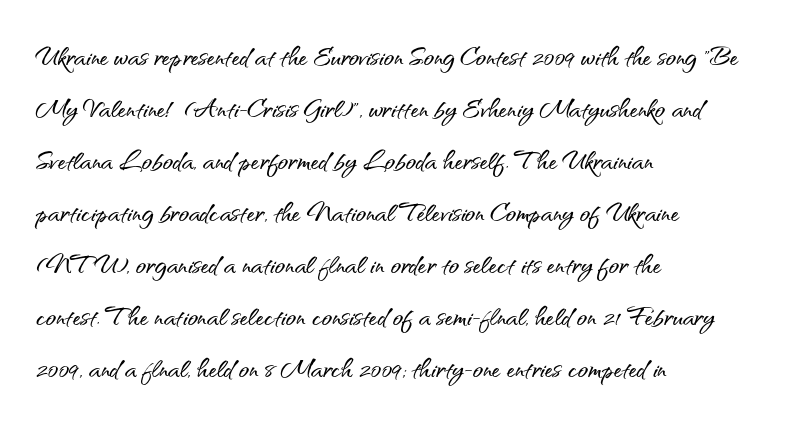
{"serif": "no", "width": "normal", "stroke_contrast": "medium", "x_height": "small", "monospaced": "no", "underline": "no", "align": "left", "line_spacing": "normal", "line_spacing_ratio": 1.53, "letter_spacing": "normal", "letter_spacing_em": 0.0, "glyph_px": 34}
